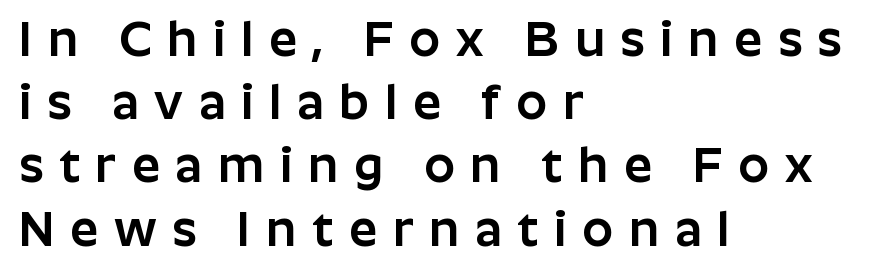
Q: Is the text italic (slanted)? A: No, it is upright.
Q: Is the typeface a serif or a sans-serif typeface? A: Sans-serif.
Q: Is the text underlined? A: No.
Q: How is the paragraph aligned? A: Left-aligned.
Q: Is the spacing between letters normal or unusually wide? A: Unusually wide.
Q: Is the spacing between lines tight, normal or loose? A: Normal.
Q: Width (condensed, normal, or wide)? A: Normal.
Q: Stroke contrast? A: Low.
Q: x-height? A: Medium.
Q: Monospaced? A: No.
